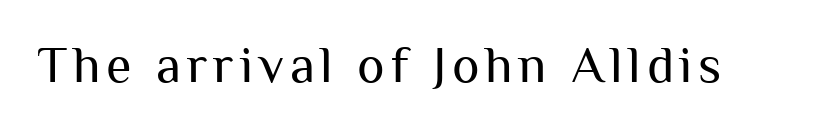
Q: Is the text bold? A: No.
Q: Is the text italic (slanted)? A: No, it is upright.
Q: Is the typeface a serif or a sans-serif typeface? A: Sans-serif.
Q: Is the text underlined? A: No.
Q: Width (condensed, normal, or wide)? A: Normal.
Q: Stroke contrast? A: Medium.
Q: x-height? A: Medium.
Q: Monospaced? A: No.
